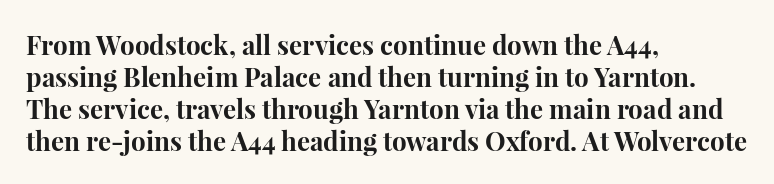
Q: Is the text bold? A: Yes.
Q: Is the text italic (slanted)? A: No, it is upright.
Q: Is the text underlined? A: No.
Q: How is the paragraph aligned? A: Left-aligned.
Q: Is the spacing between letters normal or unusually wide? A: Normal.
